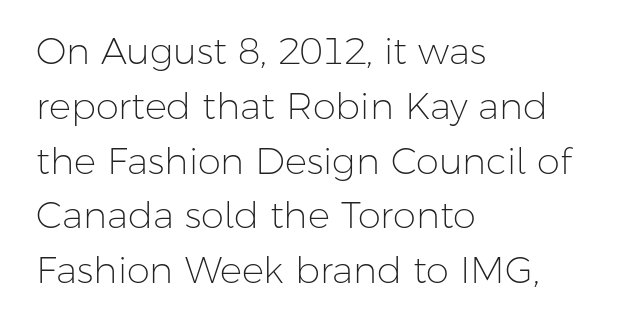
Q: Is the text bold? A: No.
Q: Is the text italic (slanted)? A: No, it is upright.
Q: Is the typeface a serif or a sans-serif typeface? A: Sans-serif.
Q: Is the text underlined? A: No.
Q: How is the paragraph aligned? A: Left-aligned.
Q: Is the spacing between letters normal or unusually wide? A: Normal.
Q: Is the spacing between lines tight, normal or loose? A: Normal.
Q: Width (condensed, normal, or wide)? A: Normal.
Q: Stroke contrast? A: Low.
Q: x-height? A: Medium.
Q: Monospaced? A: No.
